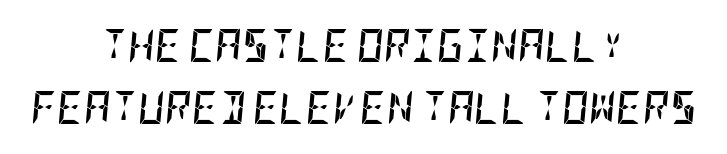
Q: Is the text bold? A: Yes.
Q: Is the text italic (slanted)? A: Yes, it leans right by about 5 degrees.
Q: Is the text underlined? A: No.
Q: How is the paragraph aligned? A: Centered.
Q: Is the spacing between letters normal or unusually wide? A: Normal.
Q: Width (condensed, normal, or wide)? A: Condensed.
Q: Stroke contrast? A: Low.
Q: x-height? A: Large.
